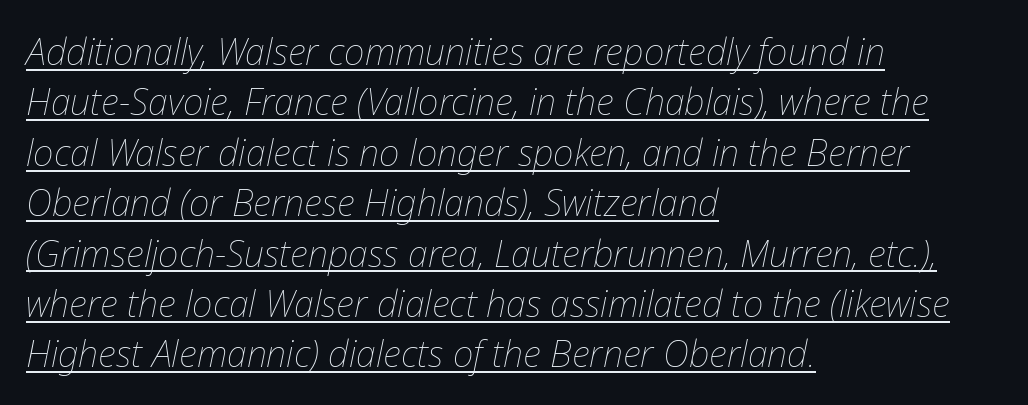
Every character sits at an angle, as italics do. The rendered words wear a rule along their underside. Spacing between characters is what you'd get straight out of the box. Is this a fixed-width face? No — the glyphs have proportional, varying widths.
